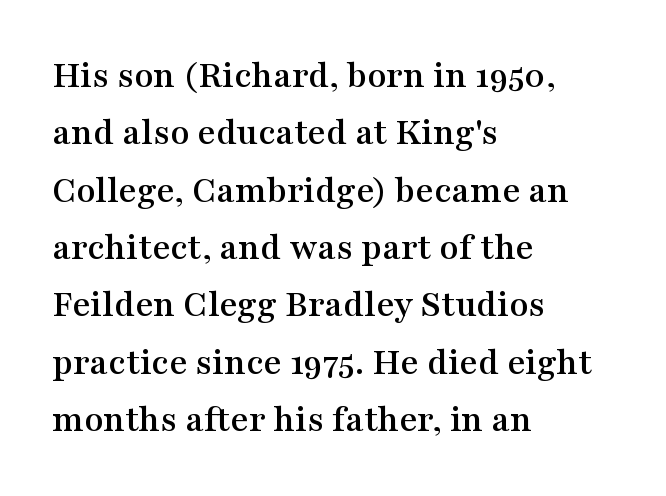
The glyphs are unaccompanied by any horizontal stroke below them. Vertical spacing — default. Little horizontal feet cap the strokes, marking this as serif type. Think of a printed novel: that variable character pitch is what you see here. Unlike italic type, these characters show no tilt at all. The lines are quadded left.
